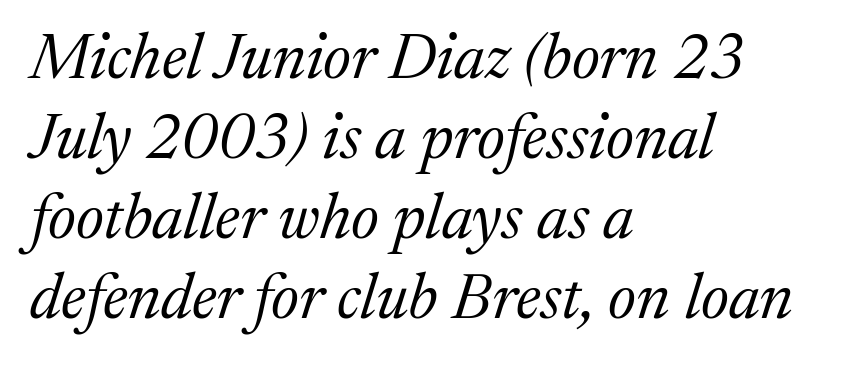
Would a proofreader flag this as italicized? Yes. Anything drawn beneath the words? Only blank space. Each letter's strokes conclude with small projecting serifs. The vertical gap from one line to the next is medium. The face used here is proportionally spaced, like ordinary book or web type. Inter-character spacing is left at the font's built-in metrics.
